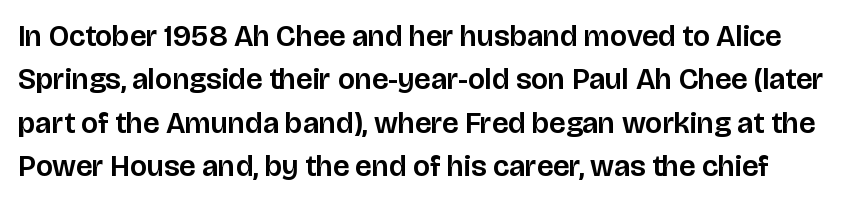
{"serif": "no", "italic": "no", "width": "normal", "stroke_contrast": "low", "x_height": "large", "monospaced": "no", "underline": "no", "line_spacing": "normal", "line_spacing_ratio": 1.45, "letter_spacing": "normal", "letter_spacing_em": 0.0, "glyph_px": 30}
